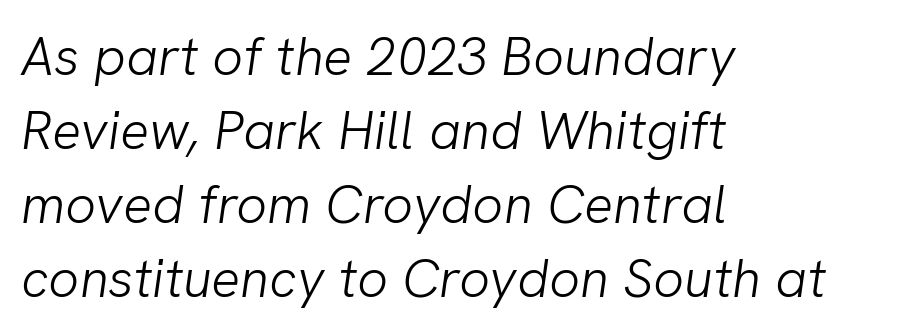
{"serif": "no", "bold": "no", "weight": "light", "width": "normal", "stroke_contrast": "low", "x_height": "medium", "monospaced": "no", "underline": "no", "align": "left", "line_spacing": "normal", "line_spacing_ratio": 1.37, "letter_spacing": "normal", "letter_spacing_em": 0.0, "glyph_px": 54}
